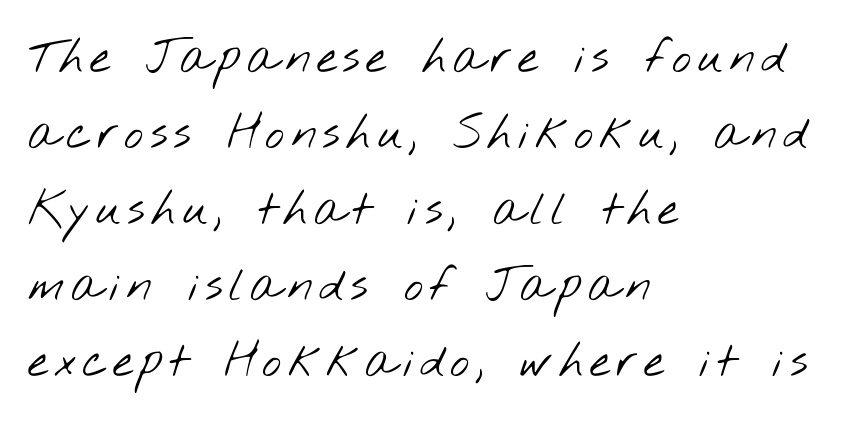
The image shows 46 px light, wide sans-serif type; set left-aligned, normal line spacing (1.65x), not underlined; low stroke contrast and a small x-height.
